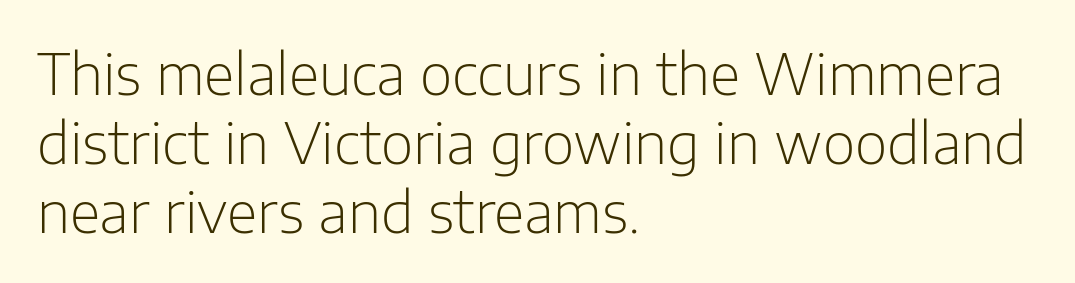
Students, note that the glyphs here touch the page at normal intervals. Each stroke keeps to a modest, everyday thickness or less. Character widths vary here, with narrow letters taking less room than wide ones. Unlike italic type, these characters show no tilt at all.
